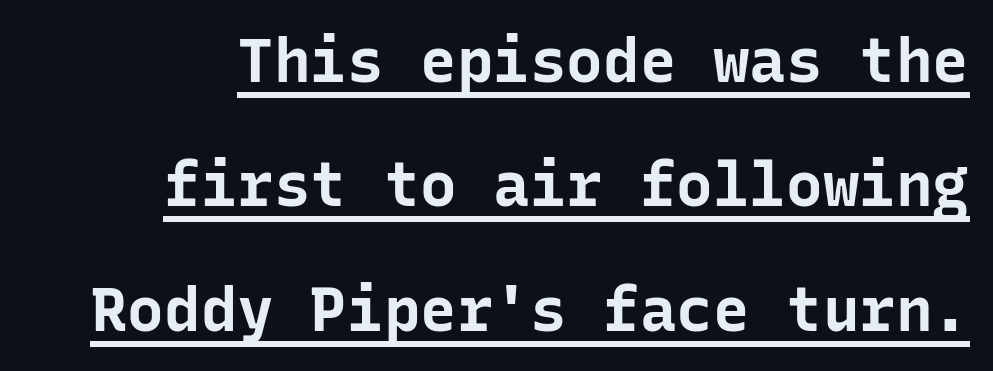
{"serif": "no", "italic": "no", "bold": "yes", "weight": "bold", "width": "normal", "stroke_contrast": "low", "x_height": "medium", "monospaced": "yes", "underline": "yes", "line_spacing": "loose", "line_spacing_ratio": 2.04, "letter_spacing": "normal", "letter_spacing_em": 0.0, "glyph_px": 61}
